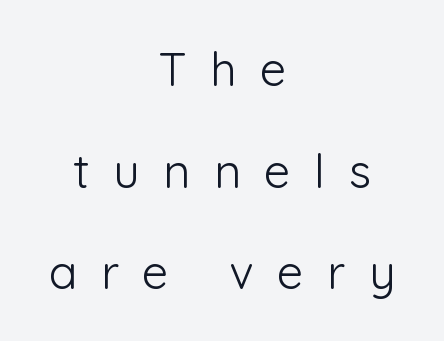
{"serif": "no", "italic": "no", "bold": "no", "weight": "light", "width": "normal", "stroke_contrast": "low", "x_height": "medium", "monospaced": "no", "underline": "no", "align": "center", "line_spacing": "loose", "line_spacing_ratio": 2.16, "letter_spacing": "wide", "letter_spacing_em": 0.5, "glyph_px": 47}
